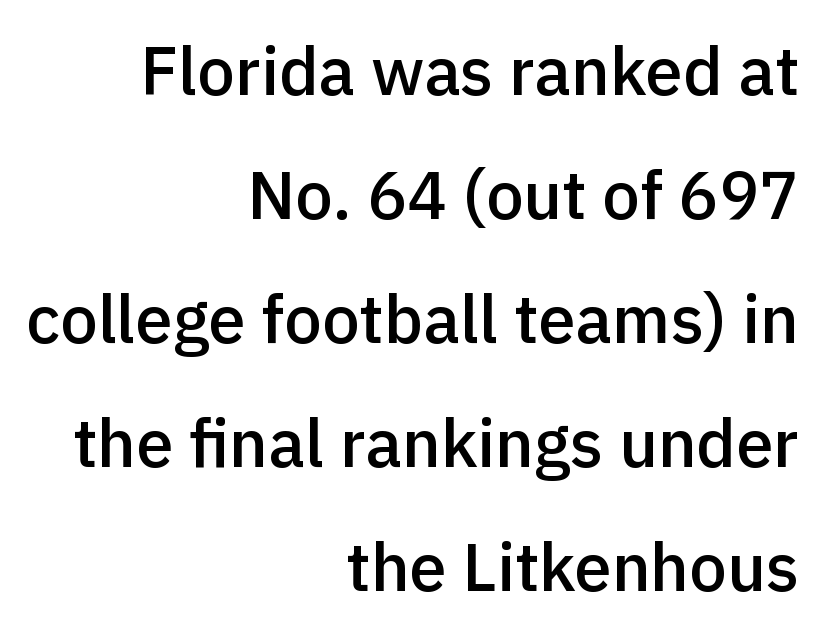
Q: Is the text bold? A: Semi-bold.
Q: Is the text italic (slanted)? A: No, it is upright.
Q: Is the typeface a serif or a sans-serif typeface? A: Sans-serif.
Q: Is the text underlined? A: No.
Q: How is the paragraph aligned? A: Right-aligned.
Q: Is the spacing between letters normal or unusually wide? A: Normal.
Q: Width (condensed, normal, or wide)? A: Normal.
Q: x-height? A: Medium.
Q: Monospaced? A: No.
